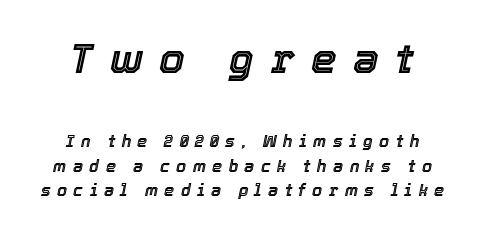
The image shows 41 px text type, italic (leaning right); set normal line spacing (1.54x), unusually wide letter spacing (+0.4 em), not underlined; the first (top) block is 2.56x larger; a medium x-height.
